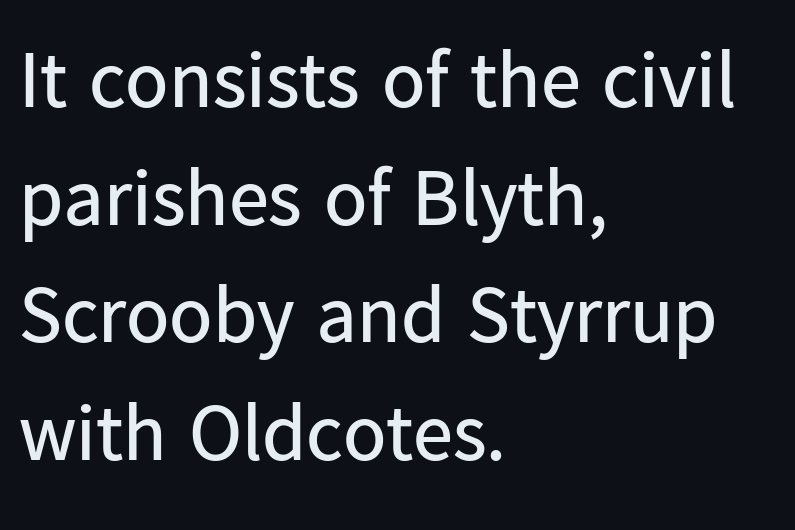
Check the space under the baseline: it is left empty. Layout note: lines flush left. What's the leading like? Ordinary, nothing unusual. A quiet, ordinary-to-light weight characterises the typeface.
